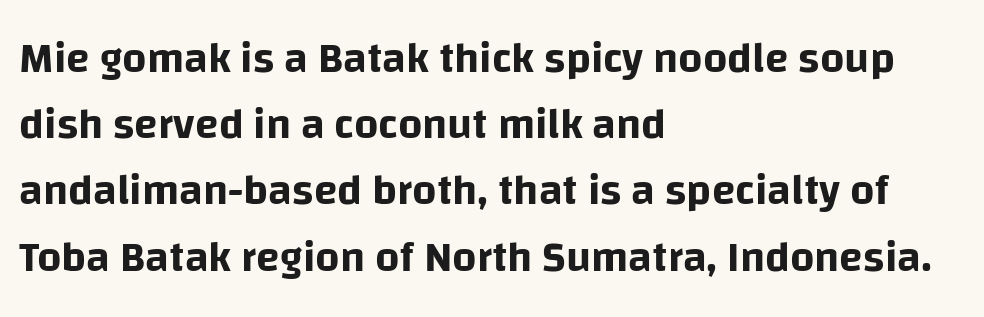
{"serif": "no", "italic": "no", "width": "normal", "stroke_contrast": "low", "x_height": "large", "monospaced": "no", "underline": "no", "align": "left", "line_spacing": "normal", "line_spacing_ratio": 1.54, "letter_spacing": "normal", "letter_spacing_em": 0.0, "glyph_px": 43}
